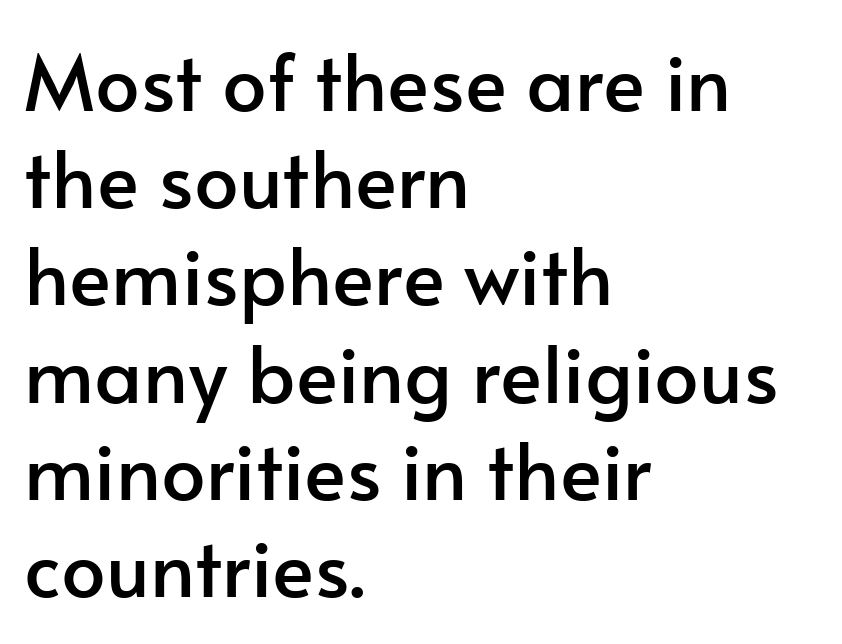
The image shows 79 px sans-serif type, upright; set left-aligned, line spacing 1.23x, normal letter spacing, not underlined; low stroke contrast and a small x-height.
